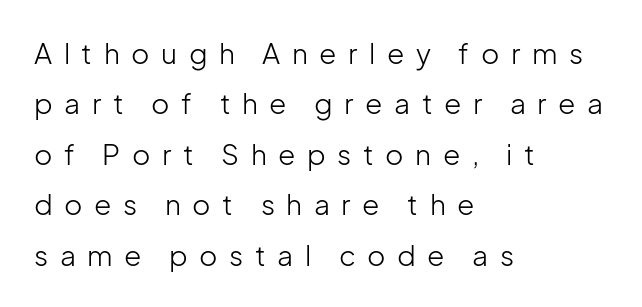
{"serif": "no", "italic": "no", "bold": "no", "weight": "light", "width": "normal", "stroke_contrast": "low", "x_height": "medium", "monospaced": "no", "underline": "no", "align": "left", "line_spacing_ratio": 1.8, "letter_spacing": "wide", "letter_spacing_em": 0.41, "glyph_px": 28}
